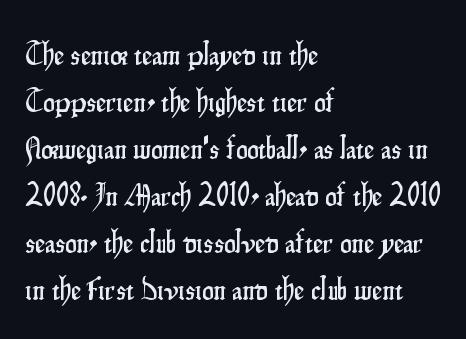
The image shows 32 px condensed sans-serif type, upright; set left-aligned, normal line spacing (1.47x), normal letter spacing, not underlined; low stroke contrast and a small x-height.
